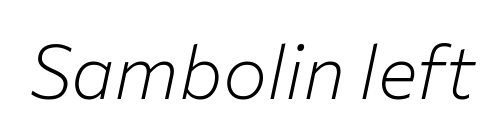
Q: Is the text bold? A: No.
Q: Is the text italic (slanted)? A: Yes, it leans right by about 12 degrees.
Q: Is the text underlined? A: No.
Q: Is the spacing between letters normal or unusually wide? A: Normal.
Q: Width (condensed, normal, or wide)? A: Normal.
Q: Stroke contrast? A: Low.
Q: x-height? A: Medium.
Q: Monospaced? A: No.
